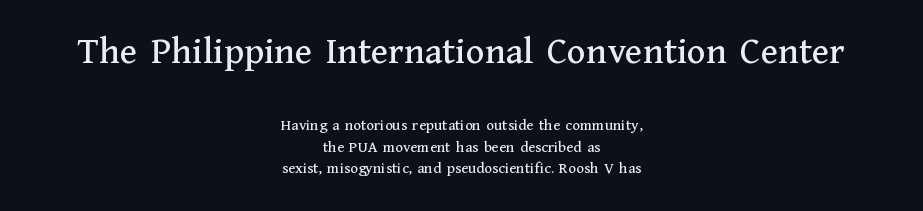
The image shows 39 px serif type, upright; set centered, normal line spacing (1.37x), normal letter spacing, not underlined; the first (top) block is 2.44x larger; medium stroke contrast and a medium x-height.
